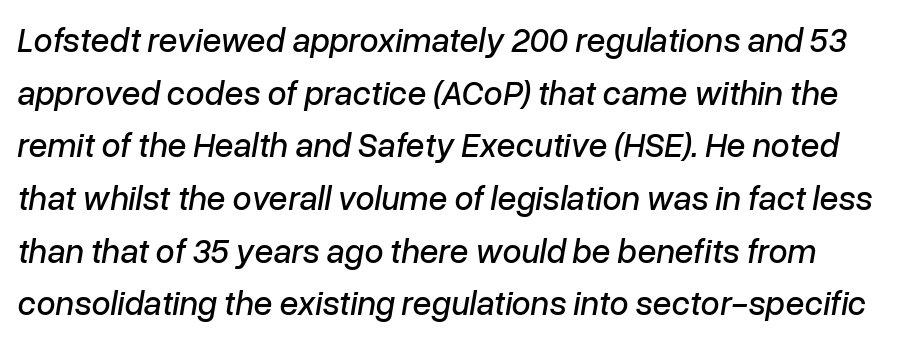
Q: Is the text italic (slanted)? A: Yes, it leans right by about 10 degrees.
Q: Is the text underlined? A: No.
Q: Is the spacing between letters normal or unusually wide? A: Normal.
Q: Is the spacing between lines tight, normal or loose? A: Normal.
Q: Width (condensed, normal, or wide)? A: Normal.
Q: Stroke contrast? A: Low.
Q: x-height? A: Medium.
Q: Monospaced? A: No.
